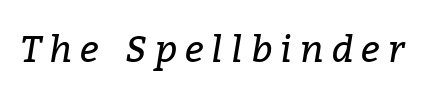
{"serif": "yes", "italic": "yes", "lean": "right", "slant_degrees": 9, "bold": "no", "weight": "regular", "width": "normal", "stroke_contrast": "low", "x_height": "medium", "monospaced": "no", "underline": "no", "letter_spacing": "wide", "letter_spacing_em": 0.21, "glyph_px": 37}
